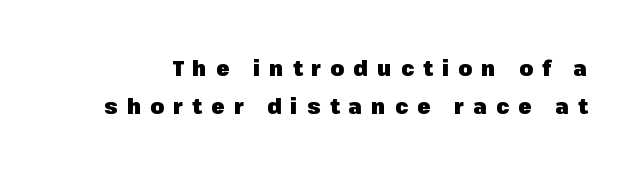
Q: Is the text bold? A: Yes.
Q: Is the text italic (slanted)? A: No, it is upright.
Q: Is the text underlined? A: No.
Q: Is the spacing between letters normal or unusually wide? A: Unusually wide.
